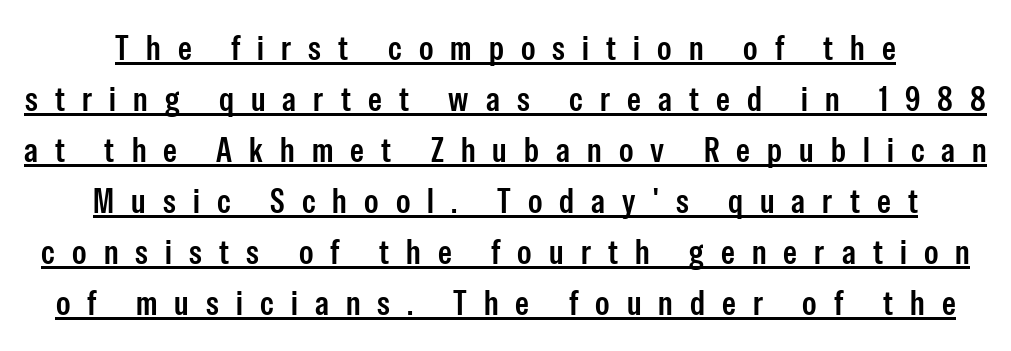
In terms of letterform style, serifs are entirely absent. Short note: letters widely spaced. A typesetter would call this proportional, since set widths differ per character. Evenly set lines give the paragraph a standard silhouette.
